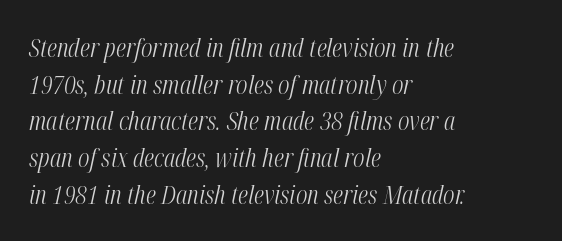
Has an underline been added? It has not. One-word summary of the alignment: left. Regarding leading, the lines here are spaced in the standard way. Yep, that's italic — everything's leaning. Caption: face not bold, strokes unweighted. The letterforms sit shoulder to shoulder at normal distance.
